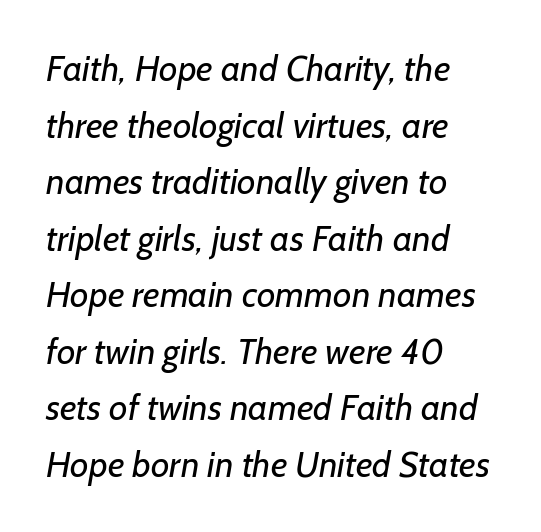
The image shows 36 px regular-weight sans-serif type; set left-aligned, normal line spacing (1.57x), normal letter spacing, not underlined; low stroke contrast and a medium x-height.
